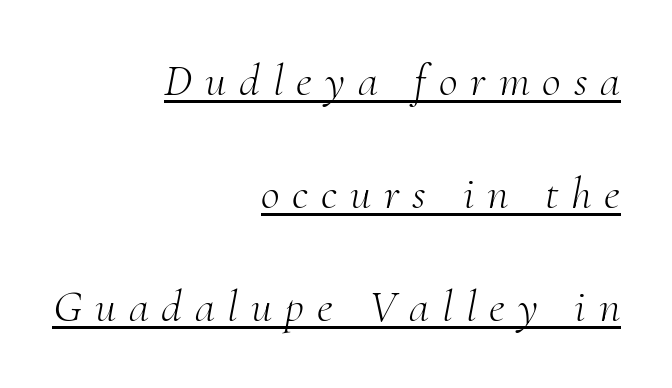
The image shows 46 px light serif type, italic (leaning right); set right-aligned, loose line spacing (2.46x), unusually wide letter spacing (+0.28 em), underlined; medium stroke contrast and a small x-height.
